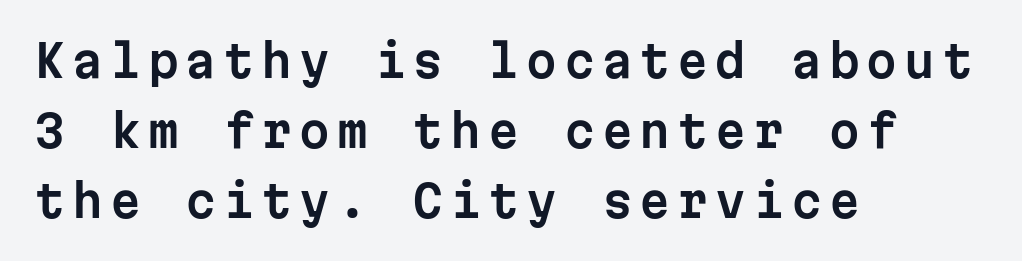
{"serif": "no", "italic": "no", "width": "normal", "stroke_contrast": "low", "x_height": "medium", "monospaced": "yes", "underline": "no", "align": "left", "line_spacing": "normal", "line_spacing_ratio": 1.59, "glyph_px": 44}
